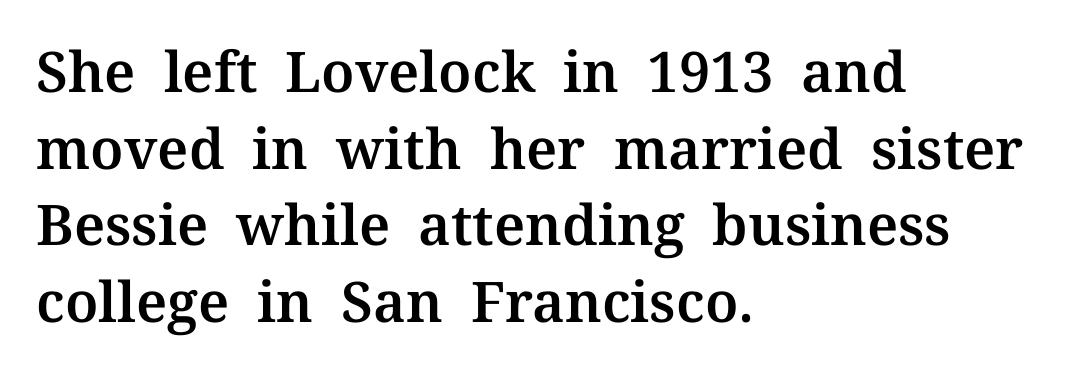
Yep, those are serifs on the letters. The type is set solid horizontally, with unmodified tracking. Rows of type keep a routine distance in the vertical direction. The glyphs are unaccompanied by any horizontal stroke below them. This sample uses an upright cut, with every glyph sitting square on the baseline. Horizontally, the lines are justified to the leading edge only.
